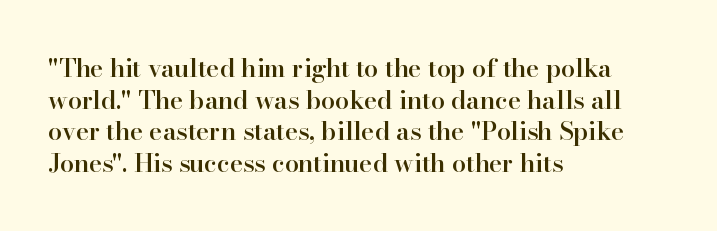
A semibold gives these letters moderate extra thickness, short of bold. The vertical gap from one line to the next is medium. The axis of the letterforms is exactly vertical. A typesetter would call this zero additional tracking. Plain, unruled lines of type. Leftover space on each line is placed entirely after the last word.
